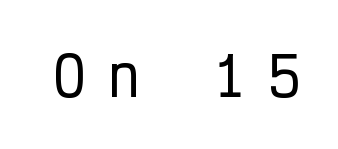
Short note: letters widely spaced. No feet cap the strokes, marking this as sans-serif type. The words here are not underlined. Vertical strokes here are truly vertical. Every character here occupies the same horizontal width, giving the sample a typewriter-like rhythm.
